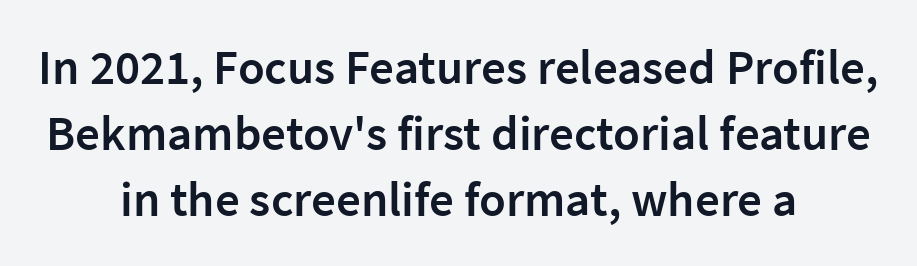
Q: Is the text bold? A: Semi-bold.
Q: Is the text italic (slanted)? A: No, it is upright.
Q: Is the typeface a serif or a sans-serif typeface? A: Sans-serif.
Q: Is the text underlined? A: No.
Q: How is the paragraph aligned? A: Centered.
Q: Is the spacing between letters normal or unusually wide? A: Normal.
Q: Is the spacing between lines tight, normal or loose? A: Normal.
Q: Width (condensed, normal, or wide)? A: Normal.
Q: Stroke contrast? A: Low.
Q: x-height? A: Medium.
Q: Monospaced? A: No.
